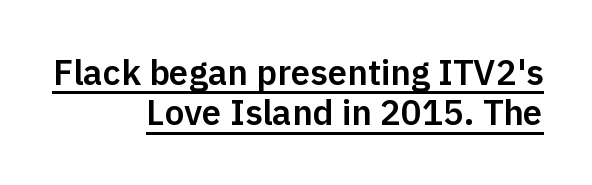
Nope, not italic — everything's standing straight. Is the letter spacing exaggerated? No — it looks like the ordinary default. Is there much room between lines? No — they nearly touch. You could not count columns in this text — the font is proportionally spaced.
